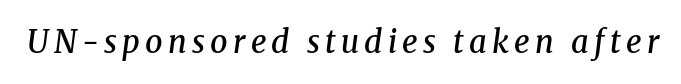
The image shows 31 px semibold serif type, italic (leaning right); set not underlined; medium stroke contrast and a medium x-height.
